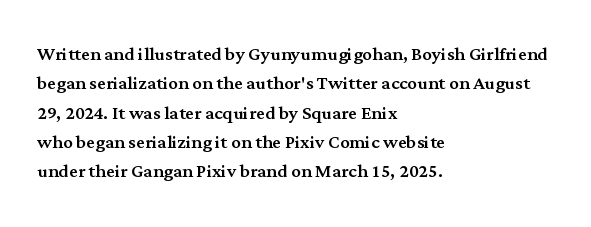
The image shows 24 px text type, upright; set left-aligned, line spacing 1.22x, normal letter spacing, not underlined.
